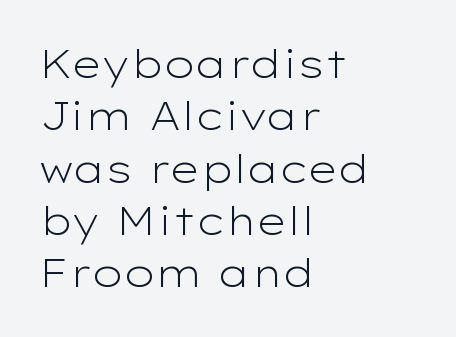
Q: Is the text bold? A: No.
Q: Is the text italic (slanted)? A: No, it is upright.
Q: Is the typeface a serif or a sans-serif typeface? A: Sans-serif.
Q: Is the text underlined? A: No.
Q: How is the paragraph aligned? A: Left-aligned.
Q: Is the spacing between letters normal or unusually wide? A: Normal.
Q: Is the spacing between lines tight, normal or loose? A: Normal.
Q: Width (condensed, normal, or wide)? A: Wide.
Q: Stroke contrast? A: Low.
Q: x-height? A: Medium.
Q: Monospaced? A: No.
